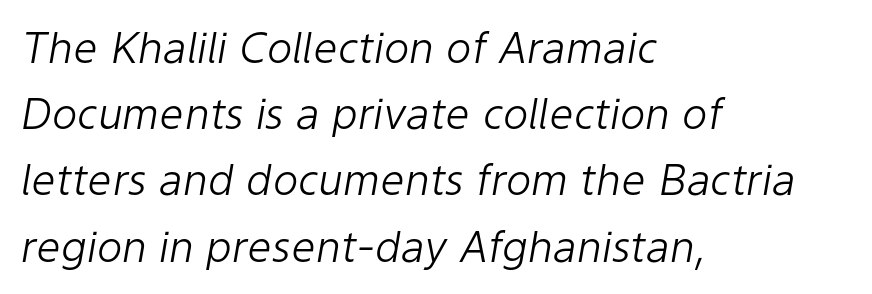
The image shows 43 px light type, italic (leaning right); set left-aligned, normal line spacing (1.54x), normal letter spacing, not underlined; low stroke contrast and a medium x-height.
